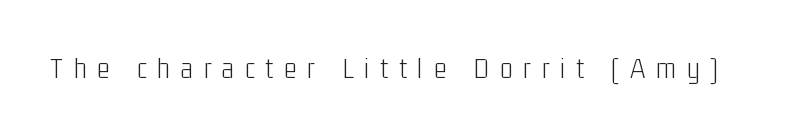
Type without underlining. No heavy texture on the line: the type isn't bold. Varying glyph widths throughout — classic text-font behaviour. The type family on display is of the sans-serif kind. Look at the tracking — it's clearly loosened, letters drifting apart. Designer's note — italics off, roman on.
